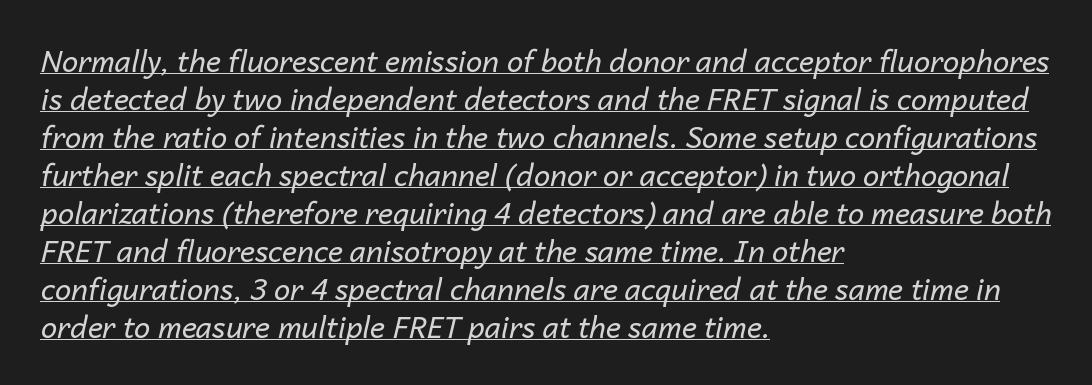
The image shows 29 px regular-weight type, italic (leaning right); set left-aligned, normal line spacing (1.31x), normal letter spacing, underlined; low stroke contrast and a medium x-height.
